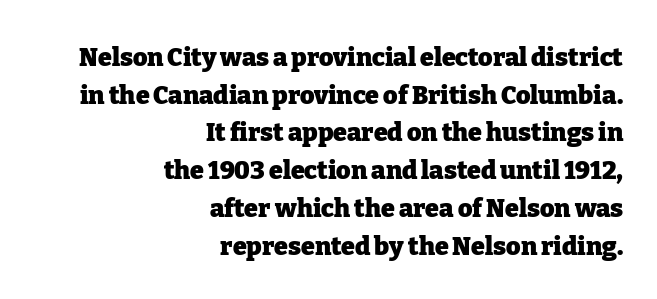
The image shows 25 px bold type, upright; set right-aligned, normal line spacing (1.51x), normal letter spacing, not underlined.
